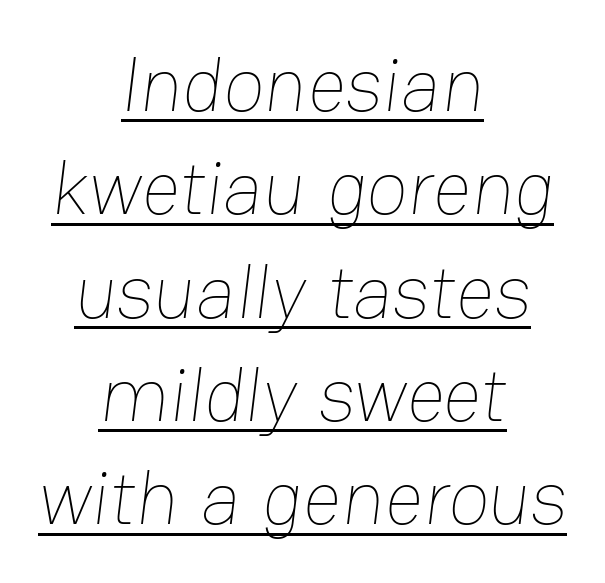
{"bold": "no", "weight": "thin", "width": "normal", "stroke_contrast": "low", "x_height": "medium", "monospaced": "no", "underline": "yes", "align": "center", "line_spacing": "normal", "line_spacing_ratio": 1.36, "letter_spacing": "normal", "letter_spacing_em": 0.0, "glyph_px": 76}
